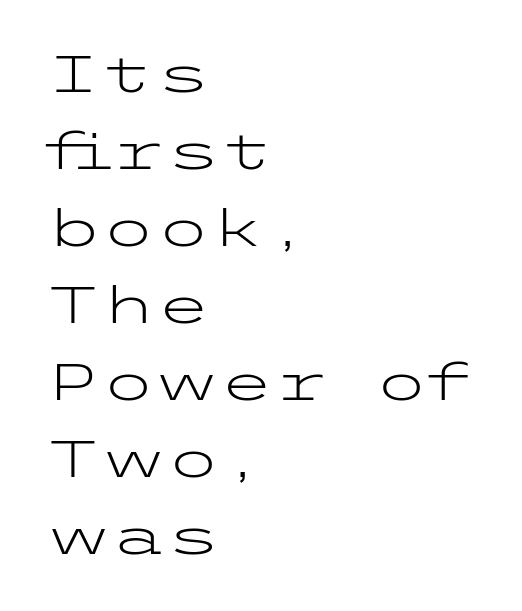
{"serif": "no", "italic": "no", "bold": "no", "weight": "light", "width": "wide", "stroke_contrast": "low", "x_height": "medium", "underline": "no", "align": "left", "line_spacing": "normal", "line_spacing_ratio": 1.54, "letter_spacing": "normal", "letter_spacing_em": 0.0, "glyph_px": 50}
